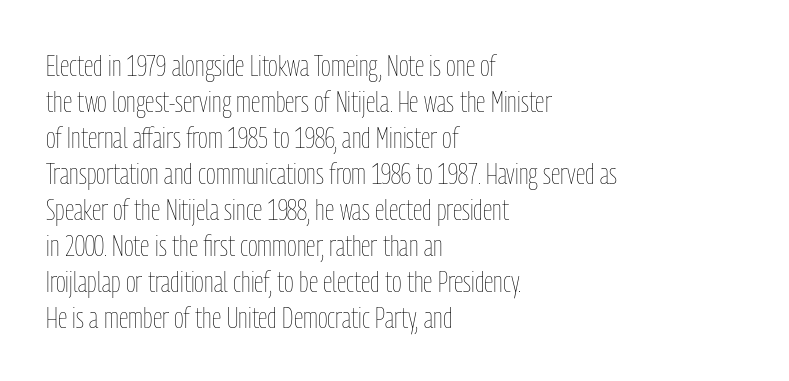
{"italic": "no", "bold": "no", "weight": "thin", "width": "condensed", "stroke_contrast": "low", "x_height": "medium", "monospaced": "no", "underline": "no", "align": "left", "line_spacing_ratio": 1.2, "letter_spacing": "normal", "letter_spacing_em": 0.0, "glyph_px": 30}
